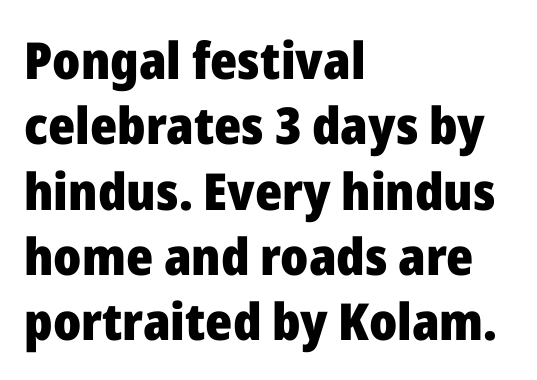
Q: Is the text bold? A: Yes.
Q: Is the text italic (slanted)? A: No, it is upright.
Q: Is the typeface a serif or a sans-serif typeface? A: Sans-serif.
Q: Is the text underlined? A: No.
Q: How is the paragraph aligned? A: Left-aligned.
Q: Is the spacing between letters normal or unusually wide? A: Normal.
Q: Is the spacing between lines tight, normal or loose? A: Normal.
Q: Width (condensed, normal, or wide)? A: Normal.
Q: Stroke contrast? A: Low.
Q: x-height? A: Medium.
Q: Monospaced? A: No.
